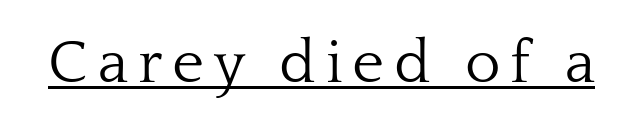
{"serif": "yes", "italic": "no", "bold": "no", "weight": "light", "width": "normal", "stroke_contrast": "low", "x_height": "medium", "monospaced": "no", "underline": "yes", "glyph_px": 61}
